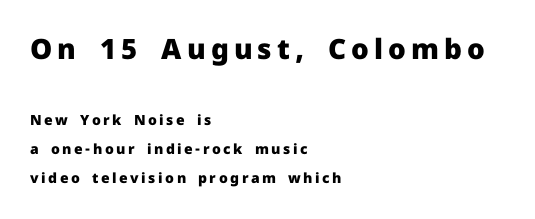
{"serif": "no", "italic": "no", "bold": "yes", "weight": "heavy", "width": "normal", "stroke_contrast": "low", "x_height": "medium", "monospaced": "no", "underline": "no", "align": "left", "line_spacing": "loose", "line_spacing_ratio": 2.07, "larger_block": "first", "size_ratio": 2.0, "glyph_px": 28}
